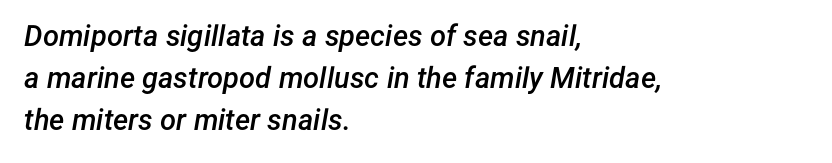
{"italic": "yes", "lean": "right", "slant_degrees": 12, "bold": "semi", "weight": "semibold", "width": "normal", "stroke_contrast": "low", "x_height": "medium", "monospaced": "no", "underline": "no", "align": "left", "line_spacing": "normal", "line_spacing_ratio": 1.45, "letter_spacing": "normal", "letter_spacing_em": 0.0, "glyph_px": 29}
